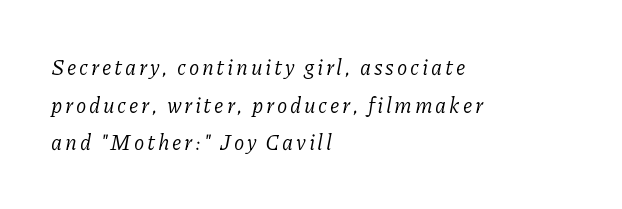
The space beneath each line is pristine and unruled. These lines are set flush left with a ragged right edge. Bold? No — there's no thickening of the strokes. The lettering tilts uniformly, giving the passage an italic look.
